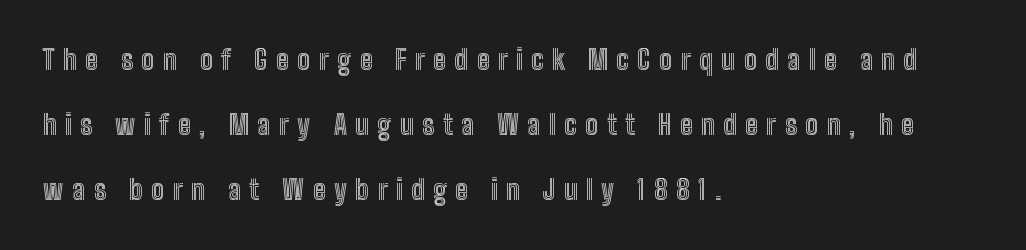
The image shows 27 px text type, upright; set left-aligned, loose line spacing (2.41x), unusually wide letter spacing (+0.32 em), not underlined.
